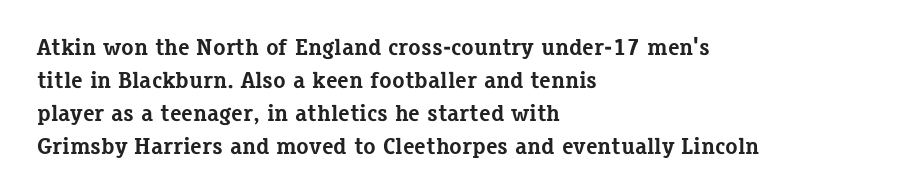
Q: Is the text bold? A: Yes.
Q: Is the text italic (slanted)? A: No, it is upright.
Q: Is the text underlined? A: No.
Q: How is the paragraph aligned? A: Left-aligned.
Q: Is the spacing between letters normal or unusually wide? A: Normal.
Q: Is the spacing between lines tight, normal or loose? A: Normal.
